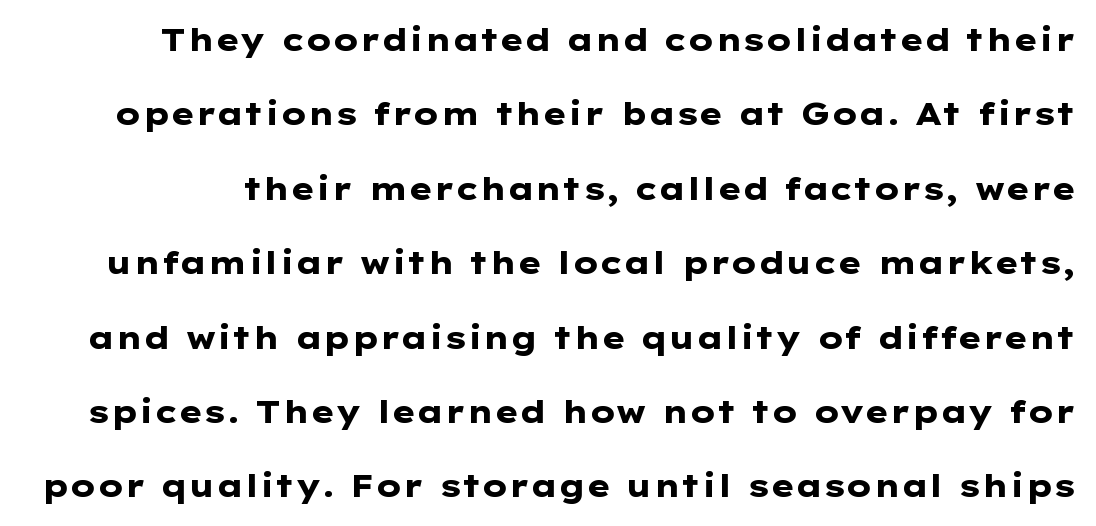
{"serif": "no", "italic": "no", "bold": "yes", "weight": "heavy", "width": "wide", "stroke_contrast": "low", "x_height": "medium", "monospaced": "no", "underline": "no", "line_spacing": "loose", "line_spacing_ratio": 2.4, "letter_spacing": "normal", "letter_spacing_em": 0.0, "glyph_px": 31}
